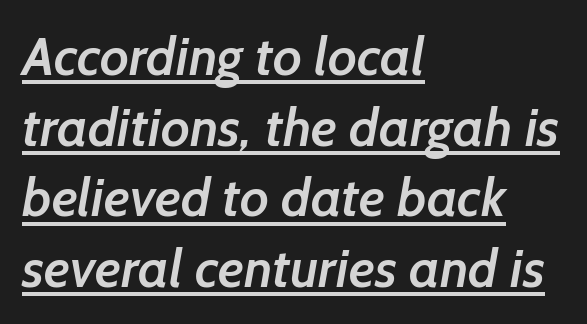
{"serif": "no", "bold": "semi", "weight": "semibold", "width": "normal", "stroke_contrast": "low", "x_height": "medium", "monospaced": "no", "underline": "yes", "align": "left", "line_spacing": "normal", "line_spacing_ratio": 1.31, "letter_spacing": "normal", "letter_spacing_em": 0.0, "glyph_px": 54}
